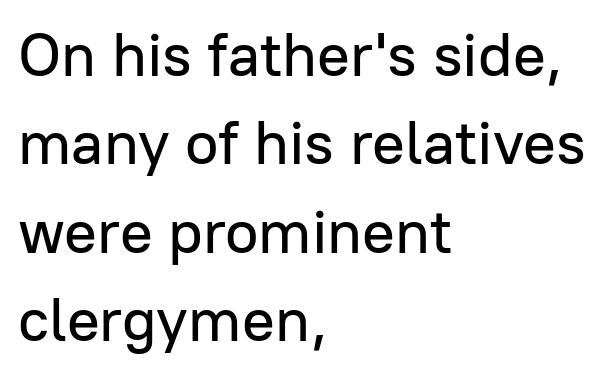
The image shows 61 px sans-serif type, upright; set left-aligned, normal line spacing (1.45x), normal letter spacing, not underlined; low stroke contrast and a medium x-height.
